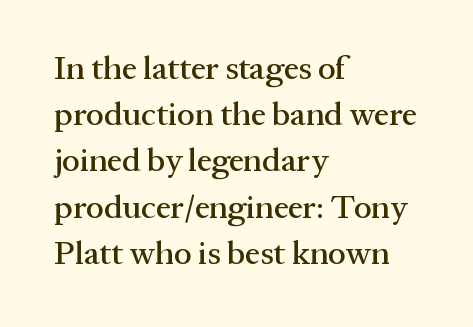
The image shows 33 px serif type, upright; set left-aligned, normal line spacing (1.4x), normal letter spacing, not underlined; medium stroke contrast and a medium x-height.
